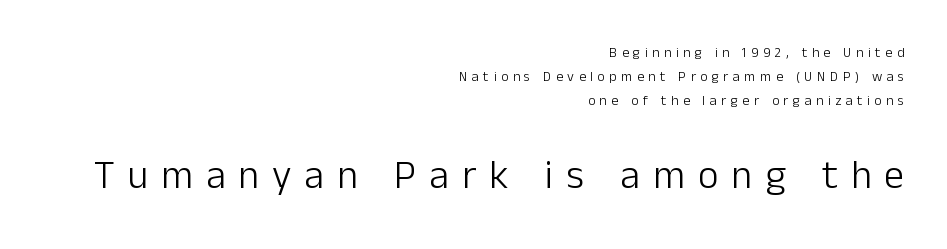
Q: Is the text bold? A: No.
Q: Is the text italic (slanted)? A: No, it is upright.
Q: Is the typeface a serif or a sans-serif typeface? A: Sans-serif.
Q: Is the text underlined? A: No.
Q: How is the paragraph aligned? A: Right-aligned.
Q: Is the spacing between letters normal or unusually wide? A: Unusually wide.
Q: Which block of text is set in a larger size, the first (top) or the second (bottom)? A: The second (bottom) one.
Q: Width (condensed, normal, or wide)? A: Normal.
Q: Stroke contrast? A: Low.
Q: x-height? A: Medium.
Q: Monospaced? A: No.
